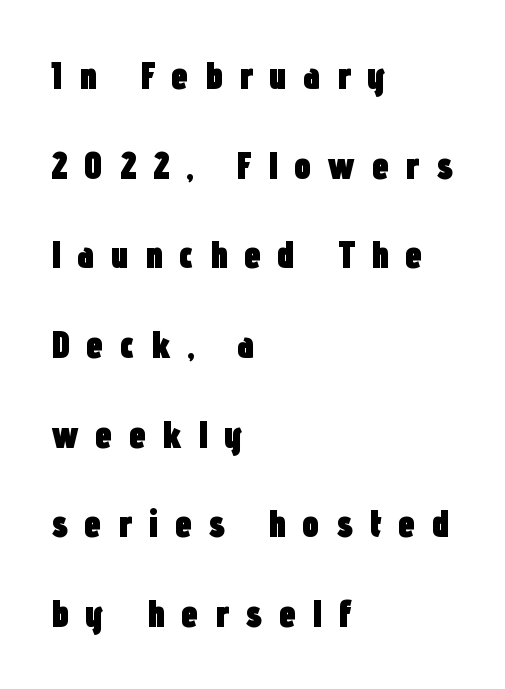
The image shows 39 px heavy, condensed sans-serif type, upright; set left-aligned, loose line spacing (2.3x), unusually wide letter spacing (+0.41 em), not underlined; low stroke contrast and a medium x-height.
